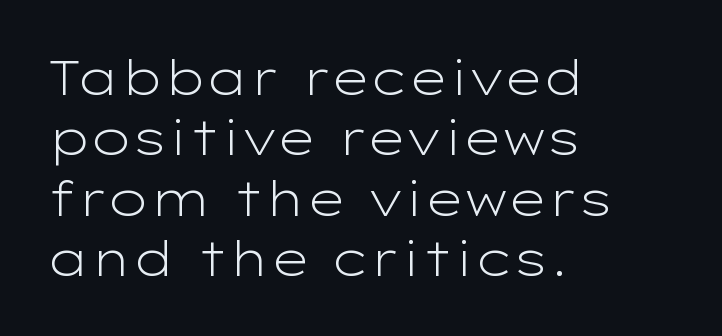
{"serif": "no", "italic": "no", "bold": "no", "weight": "light", "width": "wide", "stroke_contrast": "low", "x_height": "medium", "monospaced": "no", "underline": "no", "align": "left", "line_spacing": "normal", "line_spacing_ratio": 1.26, "letter_spacing": "normal", "letter_spacing_em": 0.0, "glyph_px": 48}
